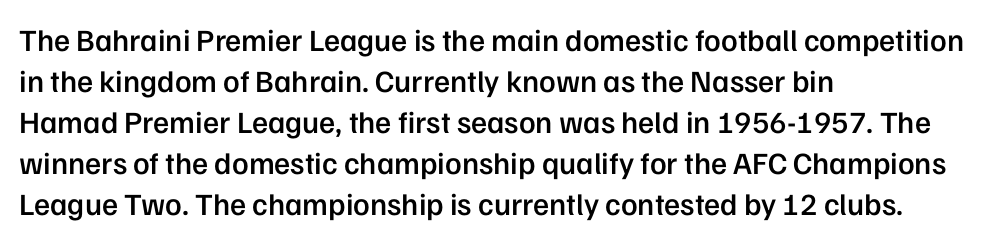
{"serif": "no", "italic": "no", "bold": "semi", "weight": "semibold", "width": "normal", "stroke_contrast": "low", "x_height": "medium", "monospaced": "no", "underline": "no", "align": "left", "line_spacing": "normal", "line_spacing_ratio": 1.32, "letter_spacing": "normal", "letter_spacing_em": 0.0, "glyph_px": 31}
